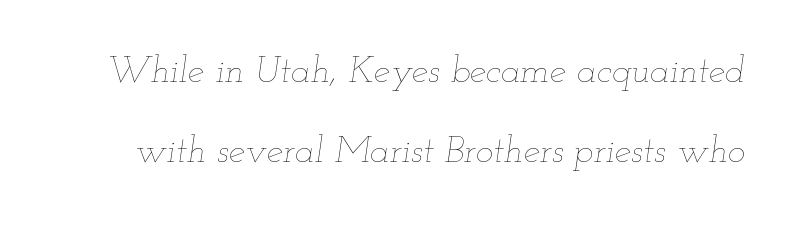
Q: Is the text bold? A: No.
Q: Is the text italic (slanted)? A: Yes, it leans right by about 12 degrees.
Q: Is the text underlined? A: No.
Q: Is the spacing between letters normal or unusually wide? A: Normal.
Q: Is the spacing between lines tight, normal or loose? A: Loose.
Q: Width (condensed, normal, or wide)? A: Wide.
Q: Stroke contrast? A: Low.
Q: x-height? A: Small.
Q: Monospaced? A: No.
